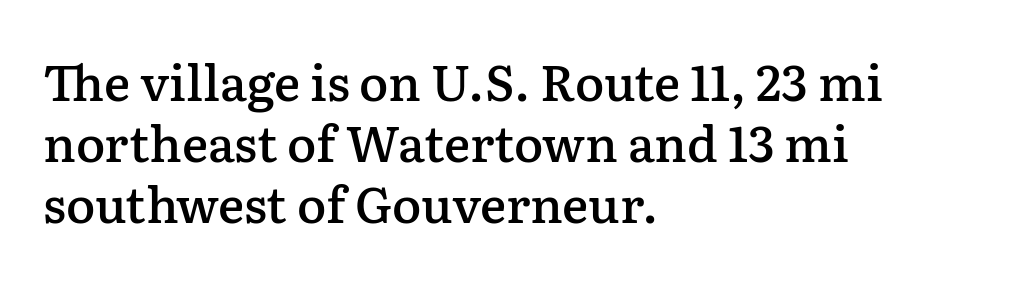
The image shows 49 px semibold serif type, upright; set left-aligned, line spacing 1.24x, normal letter spacing, not underlined; low stroke contrast and a medium x-height.
